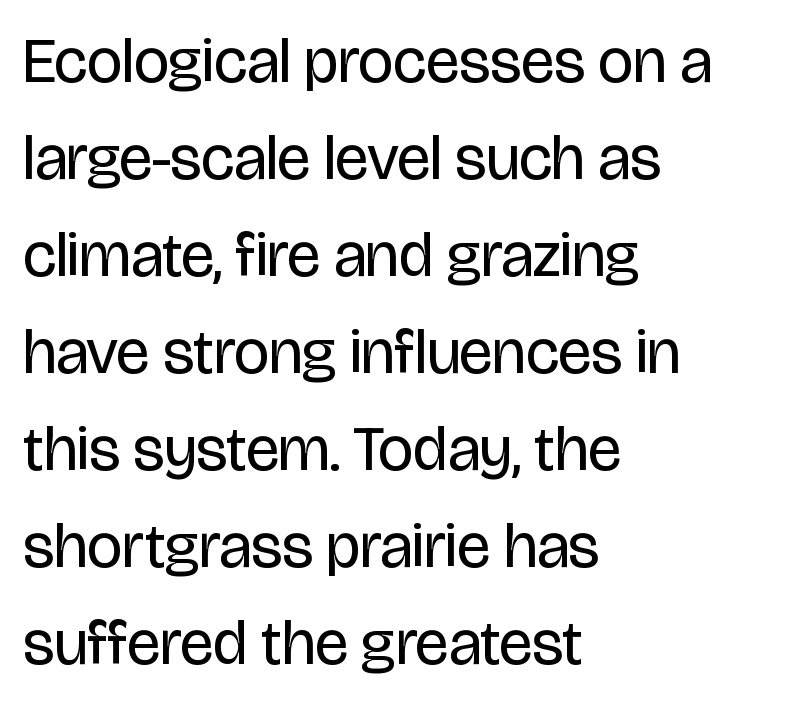
Q: Is the text bold? A: No.
Q: Is the text italic (slanted)? A: No, it is upright.
Q: Is the typeface a serif or a sans-serif typeface? A: Sans-serif.
Q: Is the text underlined? A: No.
Q: How is the paragraph aligned? A: Left-aligned.
Q: Is the spacing between letters normal or unusually wide? A: Normal.
Q: Is the spacing between lines tight, normal or loose? A: Normal.
Q: Width (condensed, normal, or wide)? A: Condensed.
Q: Stroke contrast? A: Low.
Q: x-height? A: Large.
Q: Monospaced? A: No.
